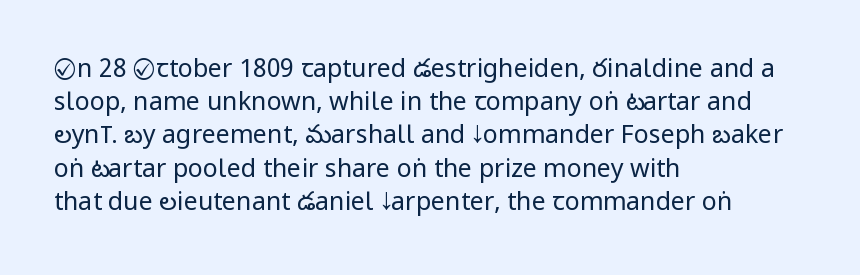
These lines sit exactly where default settings would place them. Decoration check: the copy has no underline. The typeface has the unassuming heft of standard copy or less. Horizontal alignment here is leftward, the default for most running prose.
